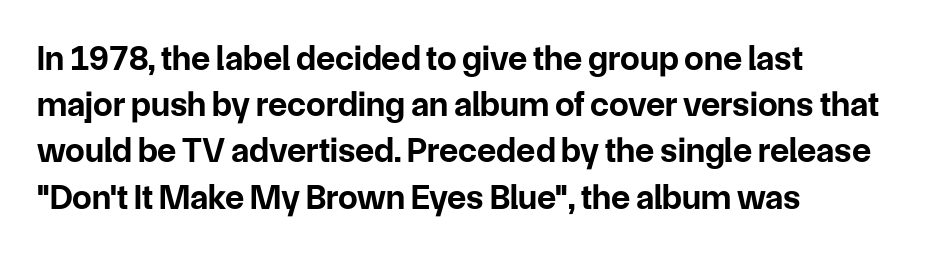
Q: Is the text bold? A: Yes.
Q: Is the text italic (slanted)? A: No, it is upright.
Q: Is the typeface a serif or a sans-serif typeface? A: Sans-serif.
Q: Is the text underlined? A: No.
Q: How is the paragraph aligned? A: Left-aligned.
Q: Is the spacing between letters normal or unusually wide? A: Normal.
Q: Is the spacing between lines tight, normal or loose? A: Normal.
Q: Width (condensed, normal, or wide)? A: Normal.
Q: Stroke contrast? A: Low.
Q: x-height? A: Medium.
Q: Monospaced? A: No.
